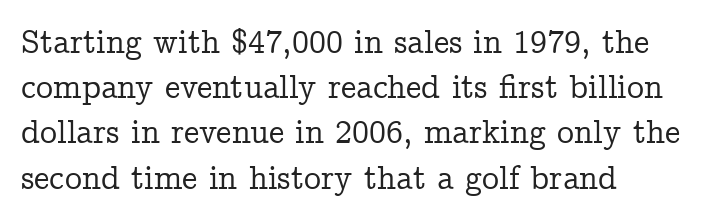
Normally led — the rows are evenly, conventionally spaced. The line texture is even and compact thanks to regular tracking. Italic: no, the glyphs are upright roman. A student would call this left alignment; a typographer would say flush left, rag right.
